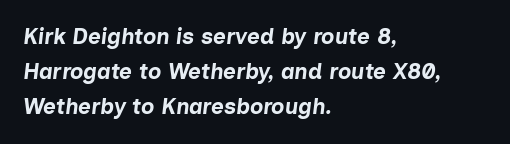
The image shows 22 px bold type, italic (leaning right); set left-aligned, normal line spacing (1.6x), normal letter spacing, not underlined.
